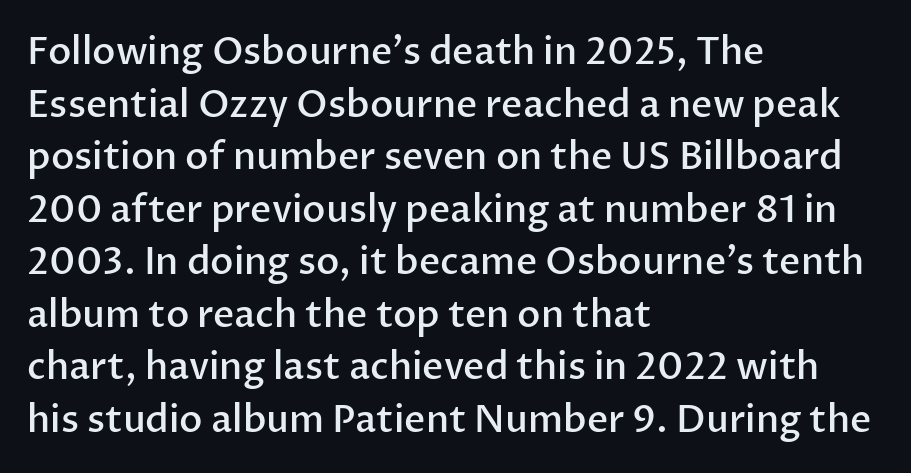
Q: Is the text bold? A: Semi-bold.
Q: Is the text italic (slanted)? A: No, it is upright.
Q: Is the typeface a serif or a sans-serif typeface? A: Sans-serif.
Q: Is the text underlined? A: No.
Q: How is the paragraph aligned? A: Left-aligned.
Q: Is the spacing between letters normal or unusually wide? A: Normal.
Q: Is the spacing between lines tight, normal or loose? A: Normal.
Q: Width (condensed, normal, or wide)? A: Normal.
Q: Stroke contrast? A: Low.
Q: x-height? A: Medium.
Q: Monospaced? A: No.
